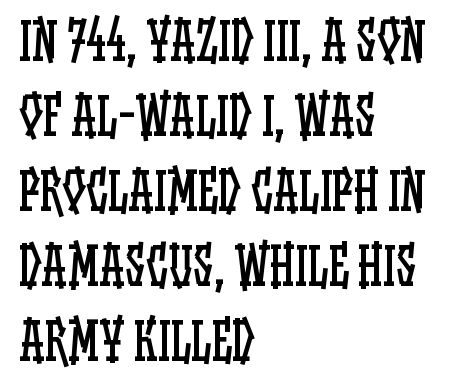
Q: Is the text bold? A: No.
Q: Is the text italic (slanted)? A: No, it is upright.
Q: Is the text underlined? A: No.
Q: How is the paragraph aligned? A: Left-aligned.
Q: Is the spacing between letters normal or unusually wide? A: Normal.
Q: Is the spacing between lines tight, normal or loose? A: Normal.
Q: Width (condensed, normal, or wide)? A: Condensed.
Q: Stroke contrast? A: Low.
Q: x-height? A: Large.
Q: Monospaced? A: No.
